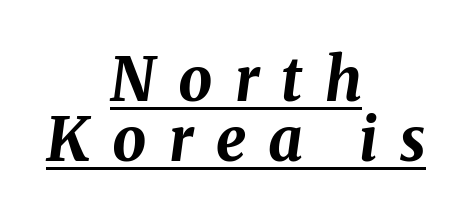
{"italic": "yes", "lean": "right", "slant_degrees": 8, "bold": "yes", "weight": "bold", "width": "normal", "stroke_contrast": "medium", "x_height": "medium", "monospaced": "no", "underline": "yes", "align": "center", "line_spacing": "tight", "line_spacing_ratio": 1.0, "letter_spacing": "wide", "letter_spacing_em": 0.37, "glyph_px": 60}
